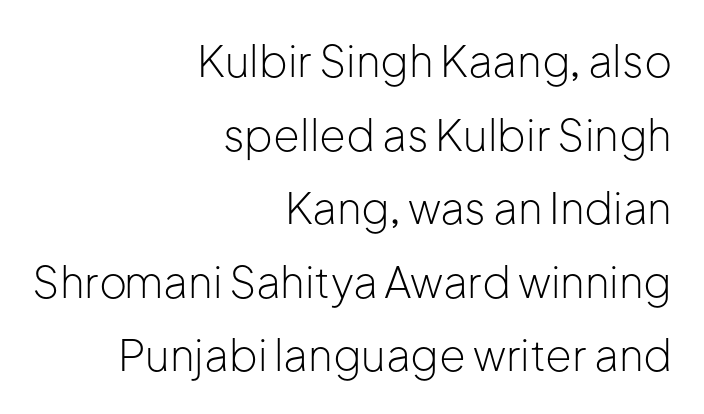
The letterforms sit shoulder to shoulder at normal distance. A typesetter would mark this as roman, not italic. Regarding serifs, this sample does without them. The face used here is proportionally spaced, like ordinary book or web type. The setting favours the right margin, as signatures and pull-quotes sometimes do.
